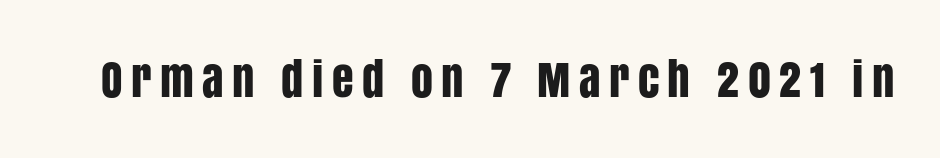
Q: Is the text italic (slanted)? A: No, it is upright.
Q: Is the typeface a serif or a sans-serif typeface? A: Sans-serif.
Q: Is the text underlined? A: No.
Q: Width (condensed, normal, or wide)? A: Condensed.
Q: Stroke contrast? A: Low.
Q: x-height? A: Large.
Q: Monospaced? A: No.
